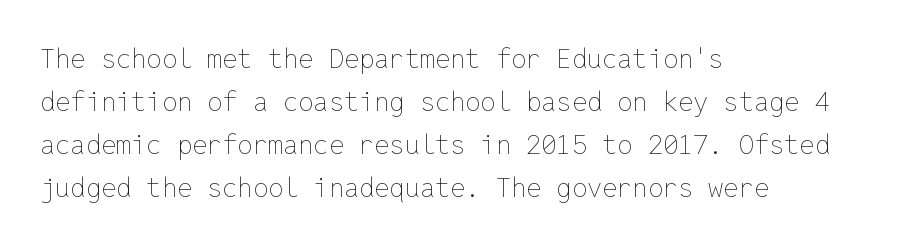
The image shows 27 px text type, upright; set left-aligned, normal line spacing (1.59x), normal letter spacing, not underlined.
